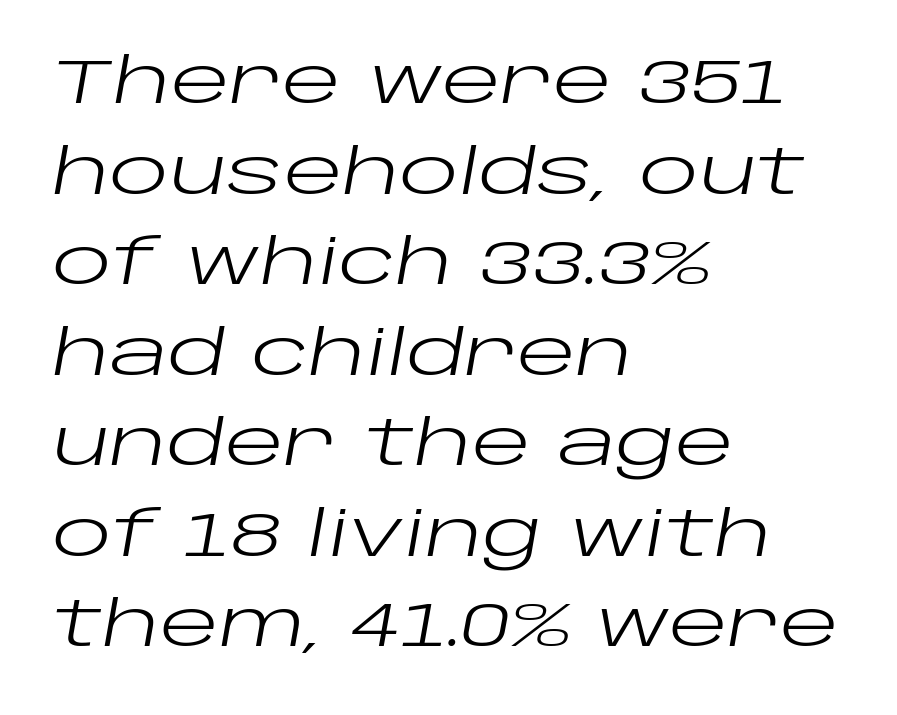
The image shows 62 px regular-weight, wide type, italic (leaning right); set left-aligned, normal line spacing (1.46x), normal letter spacing, not underlined; low stroke contrast and a large x-height.
